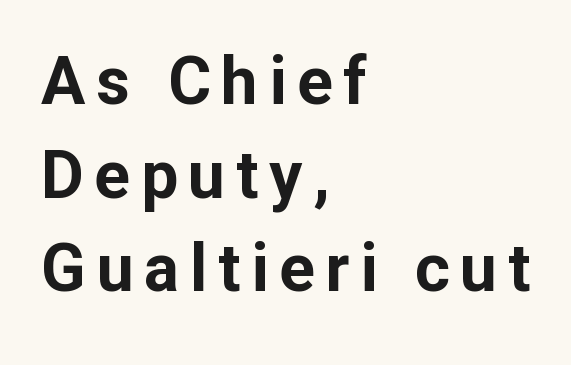
Letters rest on an invisible, unmarked baseline. Line starts are locked; line ends wander. Think of a printed novel: that variable character pitch is what you see here. The line-height multiplier appears to be the usual default. Notice how the stems are strictly vertical — no italics here. To sum up the face: it is a sans, with no serifs.
